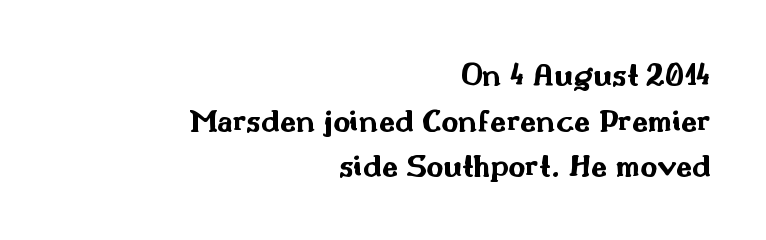
There is no visible air inserted between adjacent glyphs. Does the copy run flush right? Yes — the right margin is perfectly even. Reading down the column, the eye jumps a familiar distance to each next line. Students, this is bold: see how much ink each stroke carries. Serifs: no, the terminals of the letterforms are clean. Check the space under the baseline: it is left empty.
